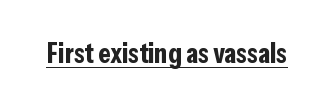
{"serif": "no", "italic": "no", "bold": "yes", "weight": "bold", "width": "condensed", "stroke_contrast": "low", "x_height": "medium", "monospaced": "no", "underline": "yes", "letter_spacing": "normal", "letter_spacing_em": 0.0, "glyph_px": 29}
